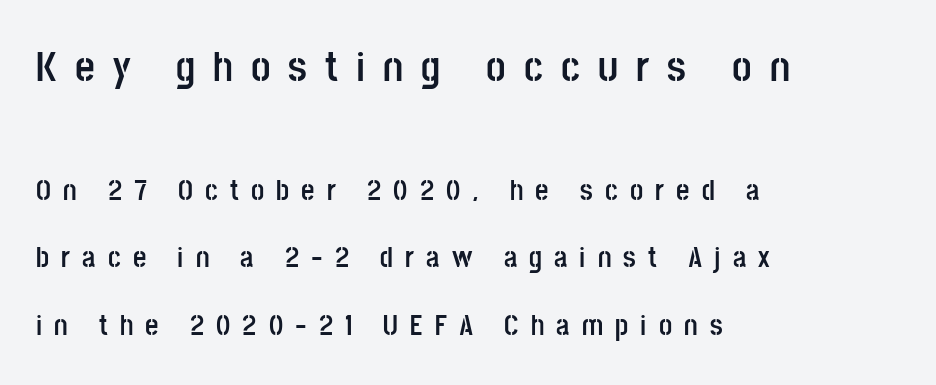
In this sample the first text group is rendered at the bigger scale. Spacing verdict: proportional, widths tailored to each character. Each new line begins a long way beneath the previous one. Short note: letters widely spaced. The passage shown is not underscored anywhere. These lines are set flush left with a ragged right edge.
